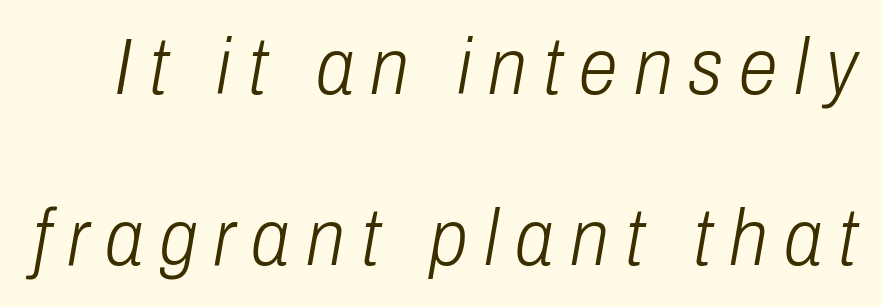
The image shows 79 px light, condensed type, italic (leaning right); set loose line spacing (2.17x), unusually wide letter spacing (+0.21 em), not underlined; low stroke contrast and a medium x-height.
